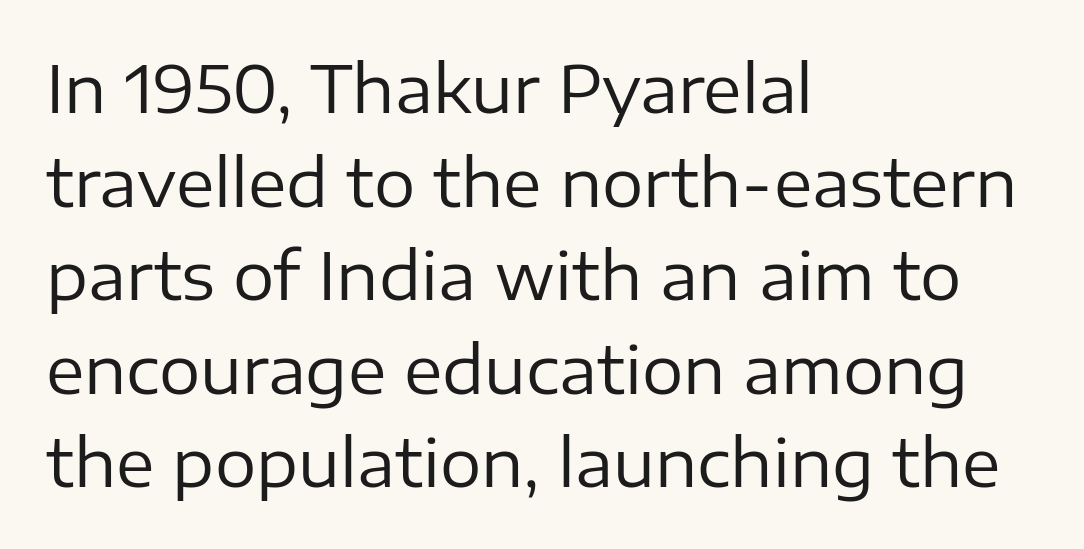
The image shows 65 px regular-weight sans-serif type, upright; set left-aligned, normal line spacing (1.44x), normal letter spacing, not underlined; low stroke contrast and a medium x-height.
